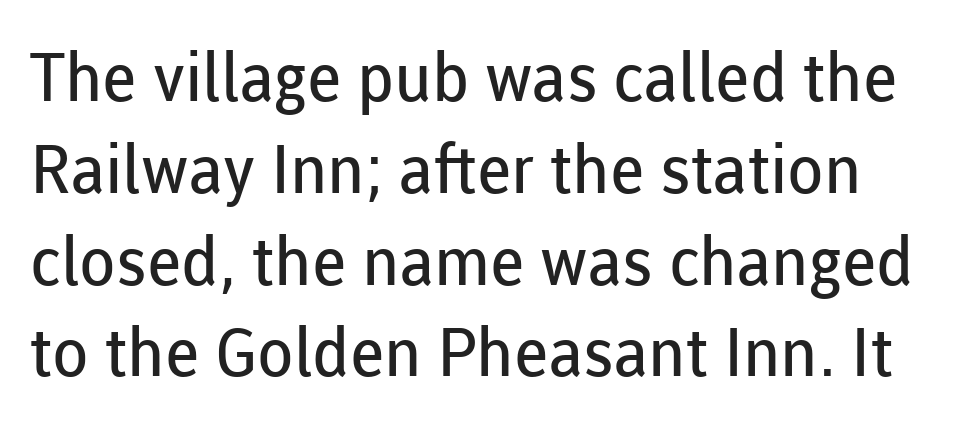
The image shows 67 px regular-weight sans-serif type, upright; set normal line spacing (1.37x), normal letter spacing, not underlined; low stroke contrast and a medium x-height.
